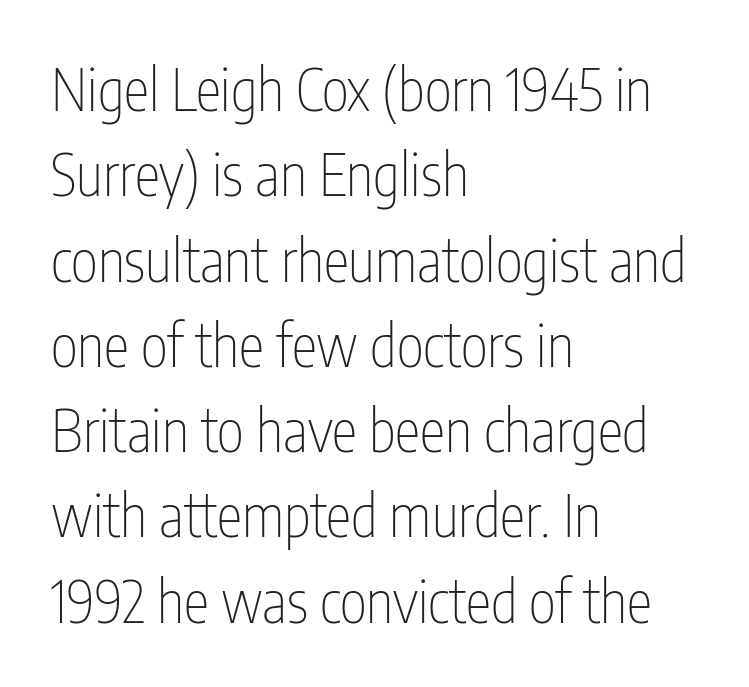
These lines are set flush left with a ragged right edge. The line texture is even and compact thanks to regular tracking. The type sits square on the baseline with zero lean. The passage shown is typed in a proportional face where columns would drift. Nothing sits at the stroke ends, so this counts as sans-serif. A clean baseline with only descenders dipping below it.
